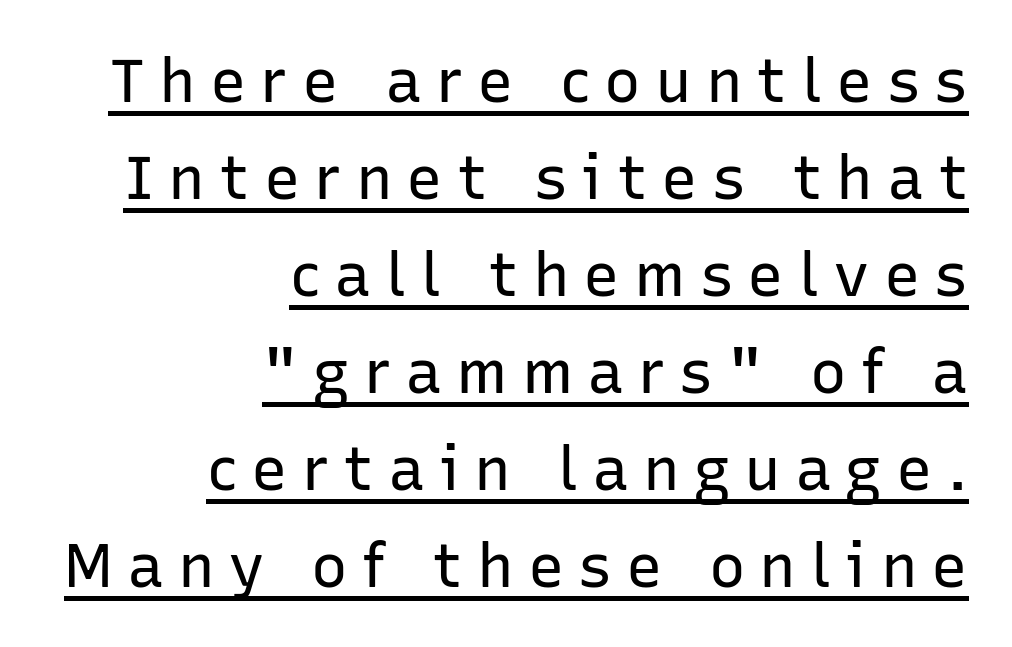
Like a heading marked for emphasis, these lines bear an underscore. Honestly, the row spacing looks completely unremarkable. Here the glyphs are tracked loosely, breaking word shapes into spaced letters. Ink coverage per letter is moderate at most. The letters advance in unequal steps, a hallmark of proportional type. The letters carry no serifs — their stems end cleanly without finishing strokes.
